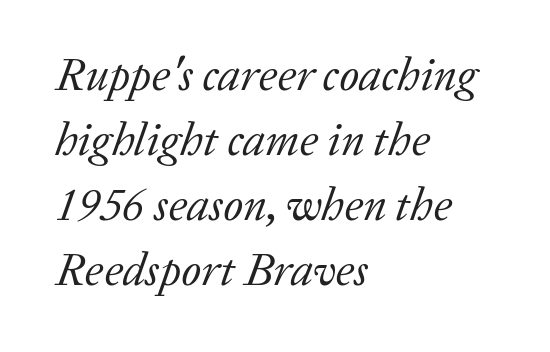
The image shows 46 px regular-weight serif type, italic (leaning right); set left-aligned, normal line spacing (1.41x), normal letter spacing, not underlined; low stroke contrast and a medium x-height.
